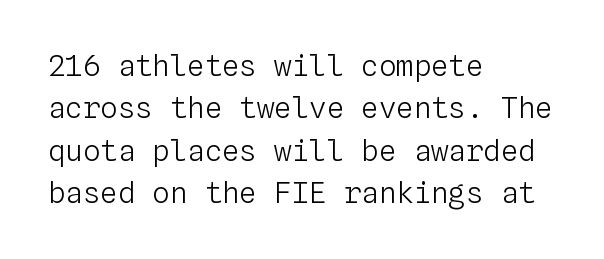
In terms of letterspacing, this is plain default setting. Line beginnings align vertically; line endings do not. You could count columns in this text — the font is strictly monospaced. Rendered with straight, roman letterforms.
